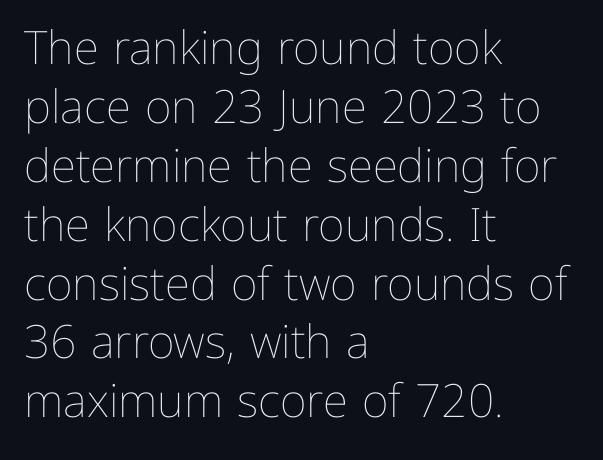
The image shows 46 px thin type, upright; set left-aligned, normal line spacing (1.28x), normal letter spacing, not underlined; low stroke contrast and a medium x-height.
